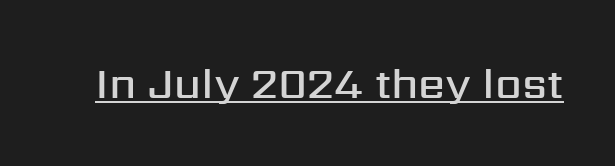
Is this a sans? Yes — the strokes have no serifs. Ascenders rise straight up at ninety degrees. Note the varied advance widths — an 'i' is clearly narrower than an 'm'. You could call the tracking neutral — neither tight nor loose. Underline: present. Stems and bowls a touch heavier than normal — semibold.
